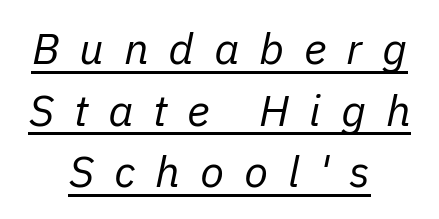
{"italic": "yes", "lean": "right", "slant_degrees": 11, "bold": "no", "weight": "regular", "width": "normal", "stroke_contrast": "low", "x_height": "medium", "monospaced": "no", "underline": "yes", "align": "center", "line_spacing": "normal", "line_spacing_ratio": 1.4, "letter_spacing": "wide", "letter_spacing_em": 0.45, "glyph_px": 44}
